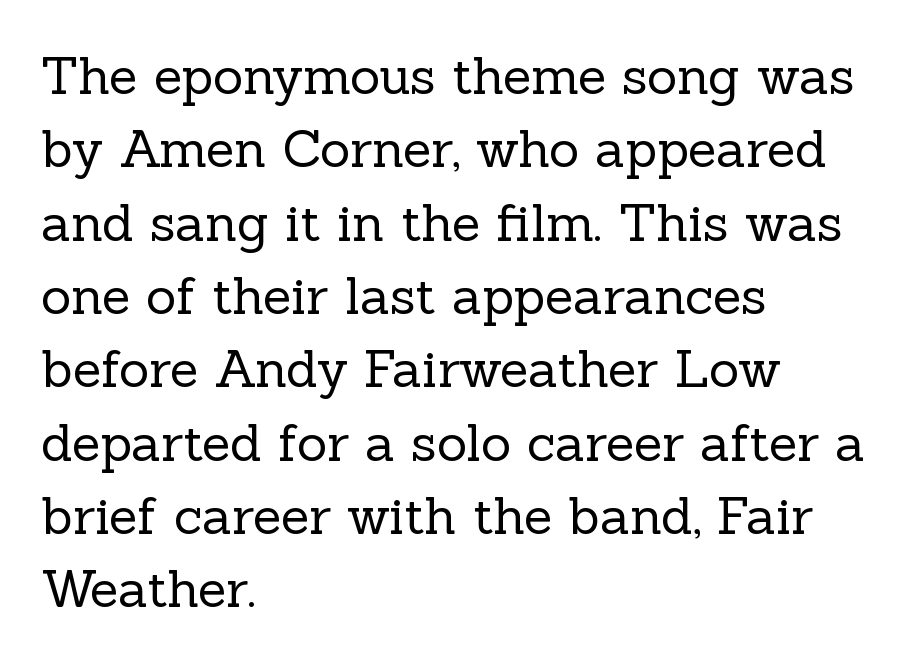
Q: Is the text bold? A: No.
Q: Is the text italic (slanted)? A: No, it is upright.
Q: Is the typeface a serif or a sans-serif typeface? A: Serif.
Q: Is the text underlined? A: No.
Q: How is the paragraph aligned? A: Left-aligned.
Q: Is the spacing between letters normal or unusually wide? A: Normal.
Q: Is the spacing between lines tight, normal or loose? A: Normal.
Q: Width (condensed, normal, or wide)? A: Normal.
Q: x-height? A: Medium.
Q: Monospaced? A: No.
